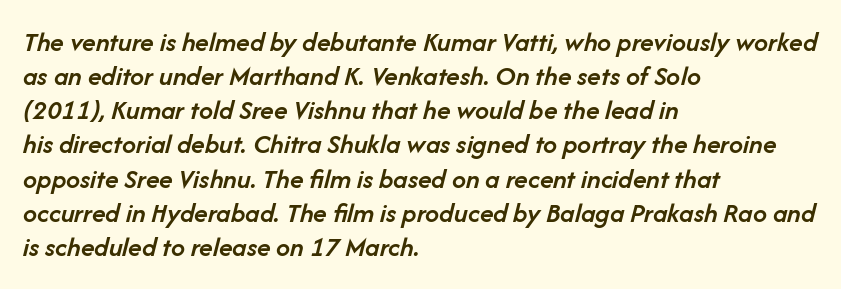
Q: Is the text bold? A: Semi-bold.
Q: Is the text italic (slanted)? A: Yes, it leans right by about 14 degrees.
Q: Is the text underlined? A: No.
Q: How is the paragraph aligned? A: Left-aligned.
Q: Is the spacing between letters normal or unusually wide? A: Normal.
Q: Width (condensed, normal, or wide)? A: Normal.
Q: Stroke contrast? A: Low.
Q: x-height? A: Medium.
Q: Monospaced? A: No.
